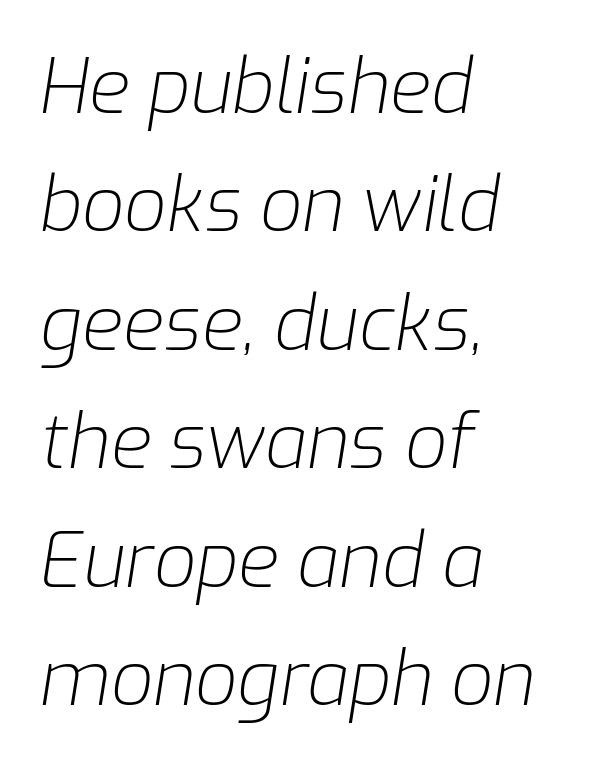
Q: Is the text bold? A: No.
Q: Is the text italic (slanted)? A: Yes, it leans right by about 9 degrees.
Q: Is the text underlined? A: No.
Q: How is the paragraph aligned? A: Left-aligned.
Q: Is the spacing between letters normal or unusually wide? A: Normal.
Q: Is the spacing between lines tight, normal or loose? A: Normal.
Q: Width (condensed, normal, or wide)? A: Normal.
Q: Stroke contrast? A: Low.
Q: x-height? A: Medium.
Q: Monospaced? A: No.
